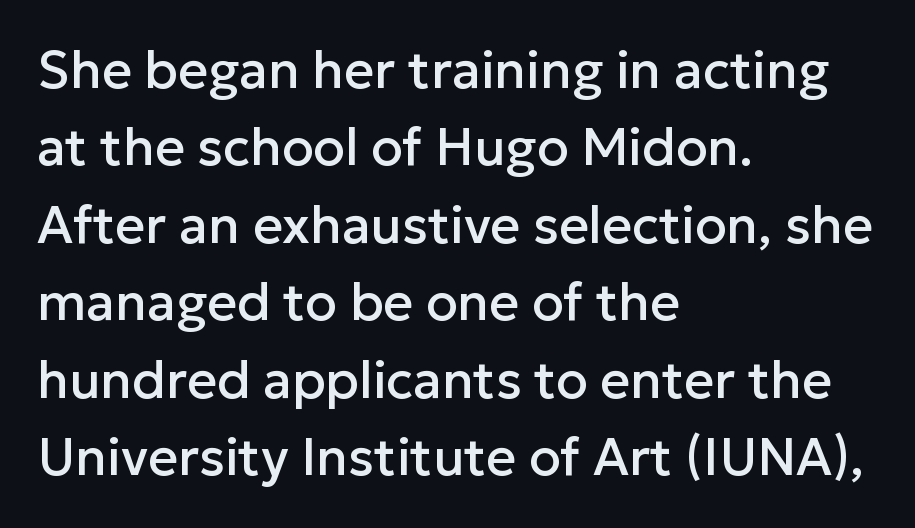
Short and long lines alike share a common starting point at left. Descender tails drop into unmarked territory. These lines sit exactly where default settings would place them. This rendering employs a face without finishing strokes, i.e., a sans-serif. No extra tracking has been applied to these lines.
